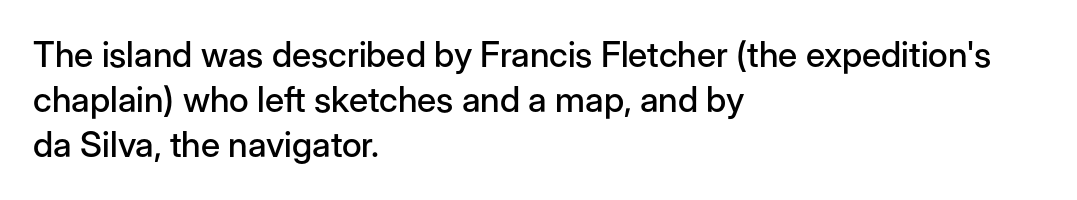
{"serif": "no", "italic": "no", "width": "normal", "stroke_contrast": "low", "x_height": "medium", "monospaced": "no", "underline": "no", "align": "left", "line_spacing": "normal", "line_spacing_ratio": 1.29, "letter_spacing": "normal", "letter_spacing_em": 0.0, "glyph_px": 35}
